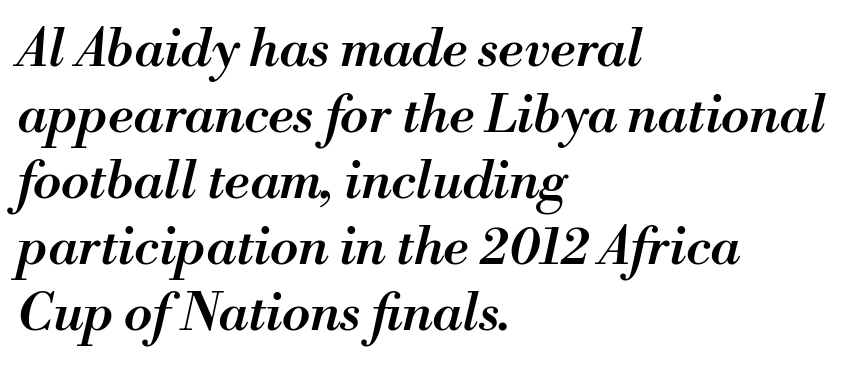
{"italic": "yes", "lean": "right", "slant_degrees": 13, "bold": "semi", "weight": "semibold", "width": "normal", "stroke_contrast": "medium", "x_height": "small", "monospaced": "no", "underline": "no", "align": "left", "line_spacing": "normal", "line_spacing_ratio": 1.27, "letter_spacing": "normal", "letter_spacing_em": 0.0, "glyph_px": 52}
